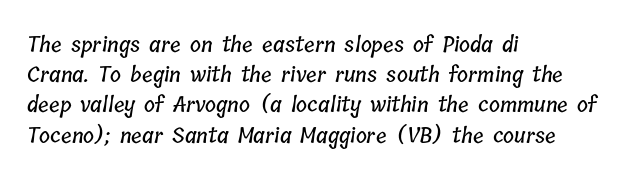
Q: Is the text underlined? A: No.
Q: How is the paragraph aligned? A: Left-aligned.
Q: Is the spacing between letters normal or unusually wide? A: Normal.
Q: Is the spacing between lines tight, normal or loose? A: Normal.
